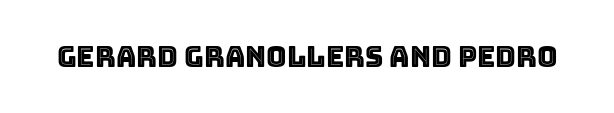
Q: Is the text italic (slanted)? A: No, it is upright.
Q: Is the text underlined? A: No.
Q: Is the spacing between letters normal or unusually wide? A: Normal.
Q: Width (condensed, normal, or wide)? A: Normal.
Q: x-height? A: Large.
Q: Monospaced? A: No.
